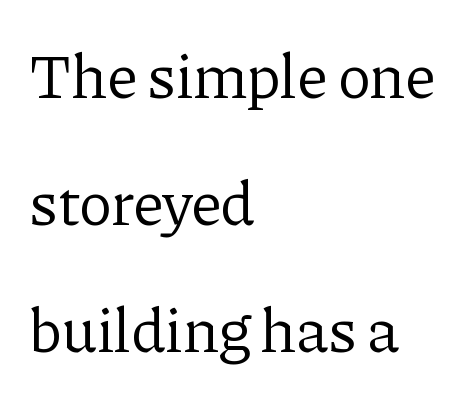
Character widths vary here, with narrow letters taking less room than wide ones. No extra ink here — the face is not bold. The foot of each line stays bare and open. Stroke terminals: seriffed.
